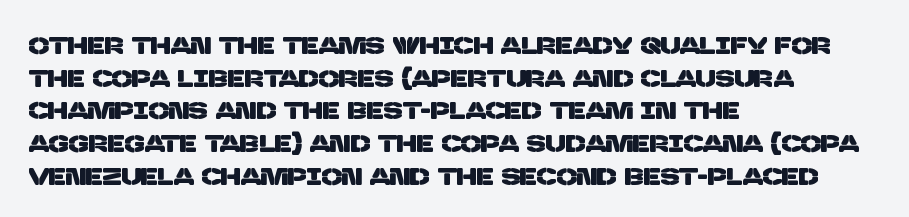
The image shows 24 px text type; set left-aligned, normal line spacing (1.36x), normal letter spacing, not underlined.
